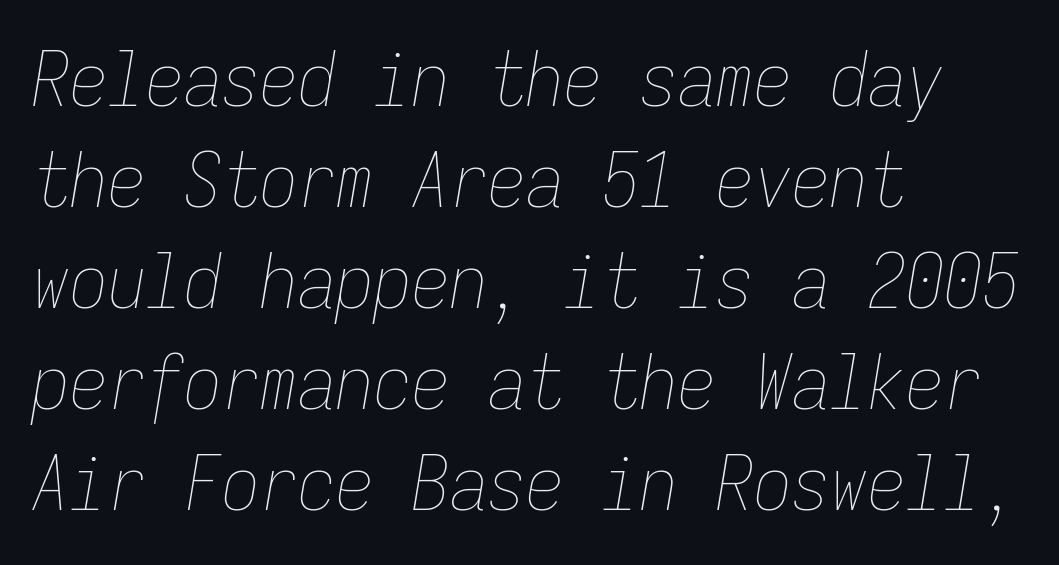
Q: Is the text bold? A: No.
Q: Is the text italic (slanted)? A: Yes, it leans right by about 9 degrees.
Q: Is the text underlined? A: No.
Q: How is the paragraph aligned? A: Left-aligned.
Q: Is the spacing between letters normal or unusually wide? A: Normal.
Q: Is the spacing between lines tight, normal or loose? A: Normal.
Q: Width (condensed, normal, or wide)? A: Condensed.
Q: Stroke contrast? A: Low.
Q: x-height? A: Medium.
Q: Monospaced? A: Yes.
